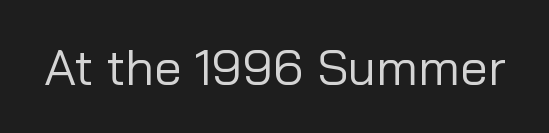
Regarding serifs, this sample does without them. Varying glyph widths throughout — classic text-font behaviour. Vertical stems look standard width or narrower in stroke. This rendering leaves character spacing at its baseline value. This is roman type, the default non-slanted kind.
